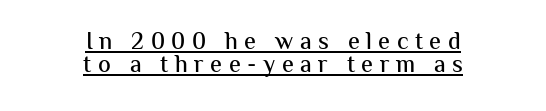
Q: Is the text italic (slanted)? A: No, it is upright.
Q: Is the text underlined? A: Yes.
Q: How is the paragraph aligned? A: Centered.
Q: Is the spacing between letters normal or unusually wide? A: Unusually wide.
Q: Is the spacing between lines tight, normal or loose? A: Tight.
